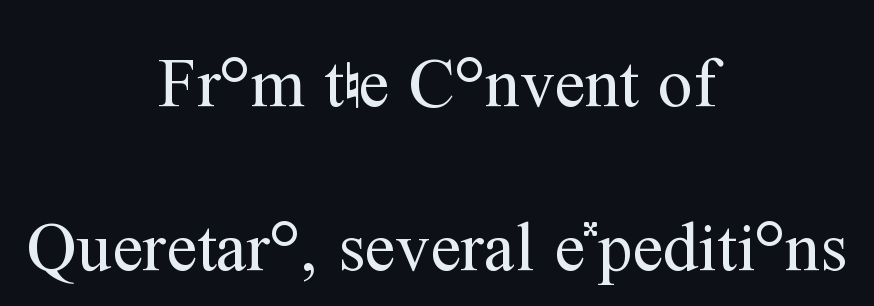
The image shows 69 px regular-weight serif type, upright; set centered, loose line spacing (2.38x), normal letter spacing, not underlined; medium stroke contrast and a medium x-height.
